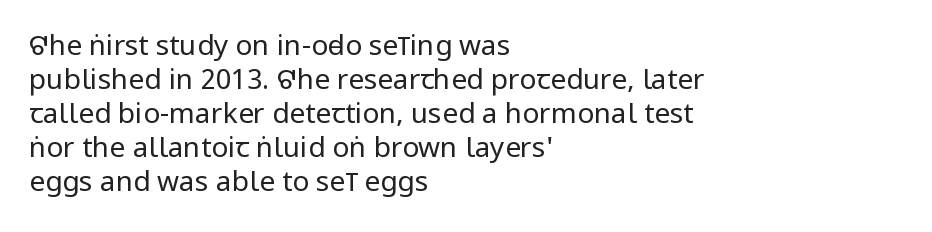
Q: Is the text bold? A: No.
Q: Is the text italic (slanted)? A: No, it is upright.
Q: Is the typeface a serif or a sans-serif typeface? A: Sans-serif.
Q: Is the text underlined? A: No.
Q: How is the paragraph aligned? A: Left-aligned.
Q: Is the spacing between letters normal or unusually wide? A: Normal.
Q: Width (condensed, normal, or wide)? A: Condensed.
Q: Stroke contrast? A: Low.
Q: x-height? A: Large.
Q: Monospaced? A: No.
